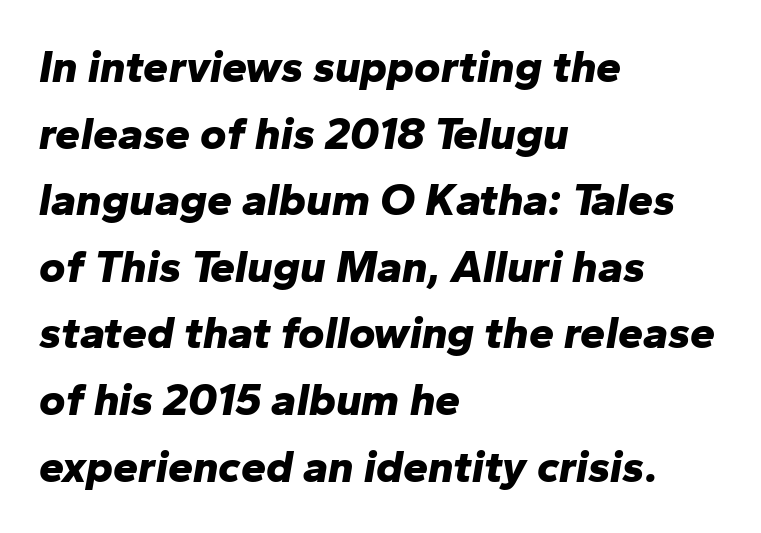
{"italic": "yes", "lean": "right", "slant_degrees": 10, "bold": "yes", "weight": "bold", "width": "normal", "stroke_contrast": "low", "x_height": "medium", "monospaced": "no", "underline": "no", "align": "left", "line_spacing": "normal", "line_spacing_ratio": 1.48, "letter_spacing": "normal", "letter_spacing_em": 0.0, "glyph_px": 45}
